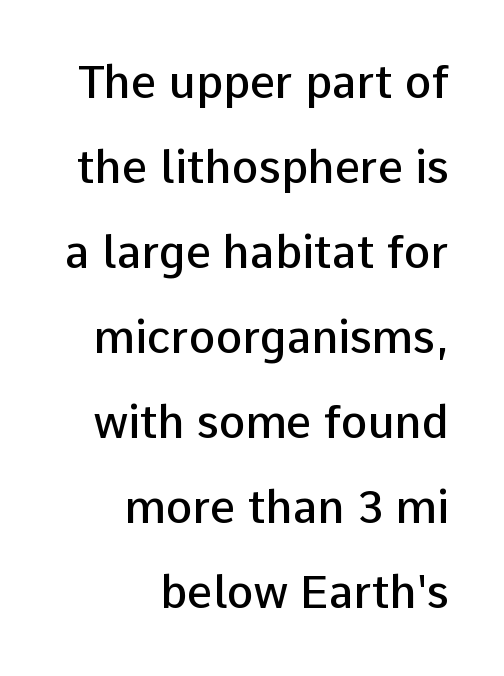
Its strokes are somewhat broadened, the hallmark of semibold type. Here the designer chose a conventional face with non-uniform glyph widths. Grotesque or geometric, the face here clearly has no serifs. The typesetter chose a ragged-left arrangement here.
